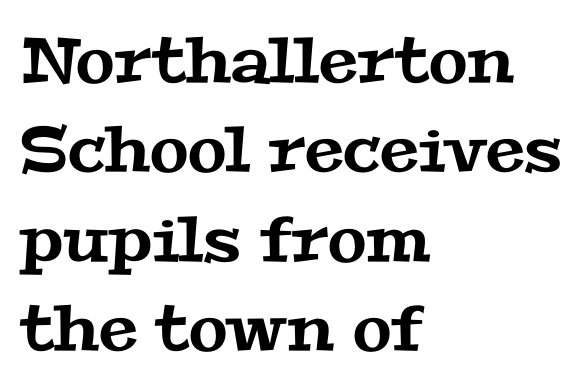
{"serif": "yes", "width": "wide", "stroke_contrast": "medium", "x_height": "medium", "monospaced": "no", "underline": "no", "align": "left", "line_spacing": "normal", "line_spacing_ratio": 1.42, "letter_spacing": "normal", "letter_spacing_em": 0.0, "glyph_px": 63}
